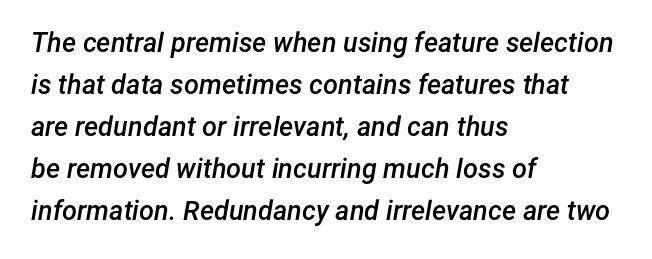
The image shows 27 px text type, italic (leaning right); set left-aligned, normal line spacing (1.56x), normal letter spacing, not underlined.
